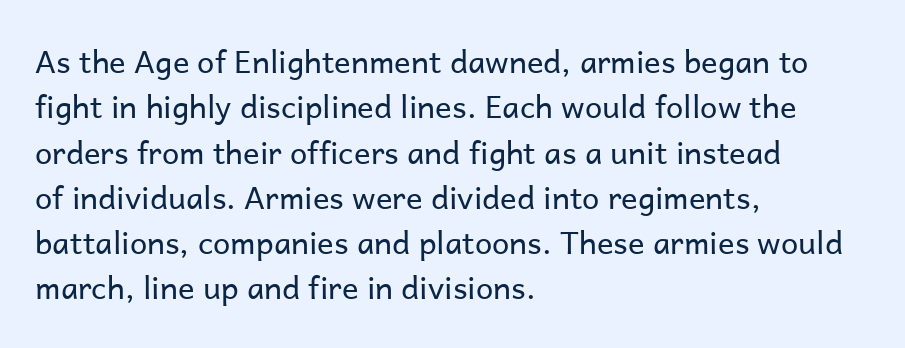
Q: Is the text bold? A: No.
Q: Is the text italic (slanted)? A: No, it is upright.
Q: Is the typeface a serif or a sans-serif typeface? A: Sans-serif.
Q: Is the text underlined? A: No.
Q: How is the paragraph aligned? A: Left-aligned.
Q: Is the spacing between letters normal or unusually wide? A: Normal.
Q: Is the spacing between lines tight, normal or loose? A: Normal.
Q: Width (condensed, normal, or wide)? A: Normal.
Q: Stroke contrast? A: Low.
Q: x-height? A: Medium.
Q: Monospaced? A: No.
